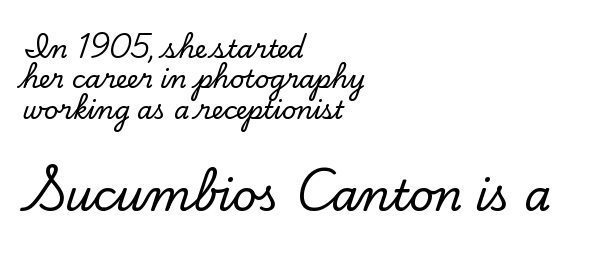
{"serif": "yes", "width": "normal", "stroke_contrast": "low", "x_height": "small", "monospaced": "no", "underline": "no", "align": "left", "line_spacing_ratio": 1.22, "letter_spacing": "normal", "letter_spacing_em": 0.0, "larger_block": "second", "size_ratio": 1.72, "glyph_px": 43}
